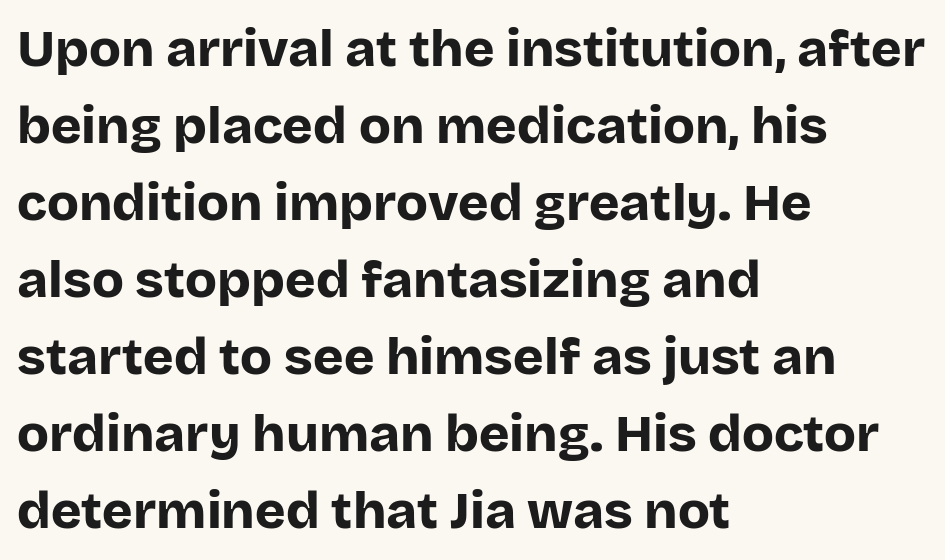
Does the leading feel generous? No, just average. Look at the bottom of the vertical strokes: they stop flat, with no serifs. The rendering uses a bold face; every stroke is thick and dark. Nothing unusual about the tracking: characters are spaced as the font intends.
